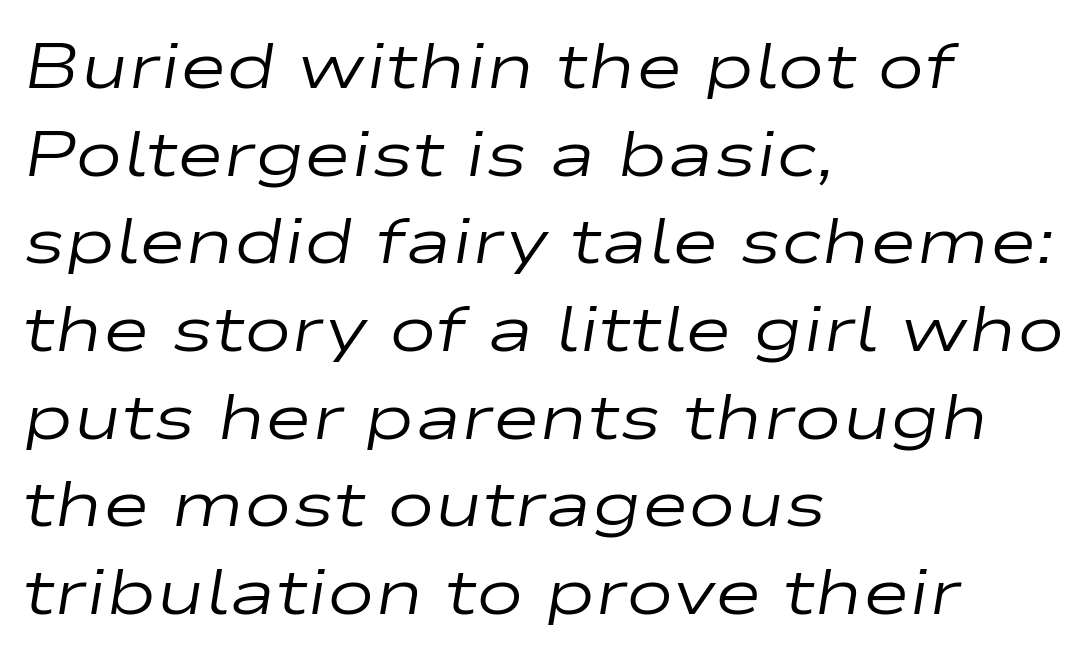
Q: Is the text bold? A: No.
Q: Is the text italic (slanted)? A: Yes, it leans right by about 9 degrees.
Q: Is the text underlined? A: No.
Q: How is the paragraph aligned? A: Left-aligned.
Q: Is the spacing between letters normal or unusually wide? A: Normal.
Q: Is the spacing between lines tight, normal or loose? A: Normal.
Q: Width (condensed, normal, or wide)? A: Wide.
Q: Stroke contrast? A: Low.
Q: x-height? A: Medium.
Q: Monospaced? A: No.
